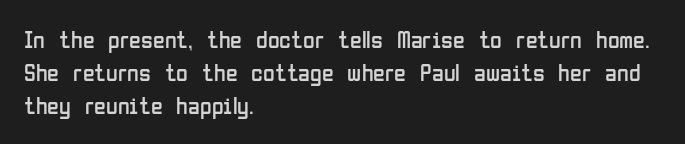
Q: Is the text bold? A: No.
Q: Is the text italic (slanted)? A: No, it is upright.
Q: Is the text underlined? A: No.
Q: How is the paragraph aligned? A: Left-aligned.
Q: Is the spacing between letters normal or unusually wide? A: Normal.
Q: Is the spacing between lines tight, normal or loose? A: Normal.
